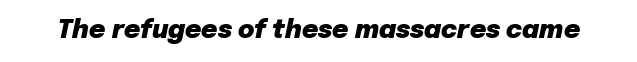
{"italic": "yes", "lean": "right", "slant_degrees": 12, "bold": "yes", "underline": "no", "letter_spacing": "normal", "letter_spacing_em": 0.0, "glyph_px": 25}
